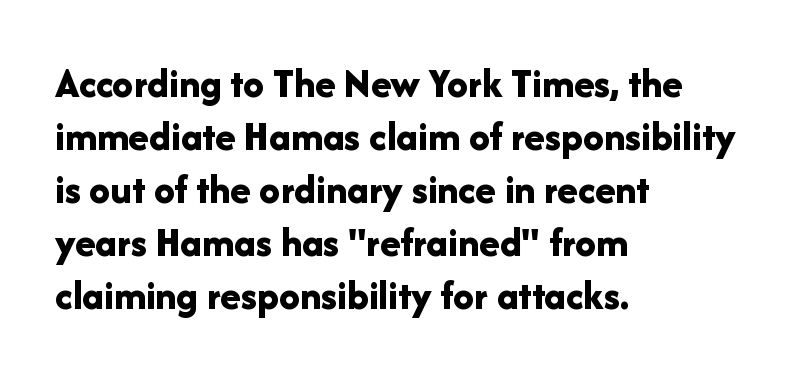
{"serif": "no", "italic": "no", "bold": "yes", "weight": "bold", "width": "normal", "stroke_contrast": "low", "x_height": "medium", "monospaced": "no", "underline": "no", "align": "left", "line_spacing": "normal", "line_spacing_ratio": 1.26, "letter_spacing": "normal", "letter_spacing_em": 0.0, "glyph_px": 42}
